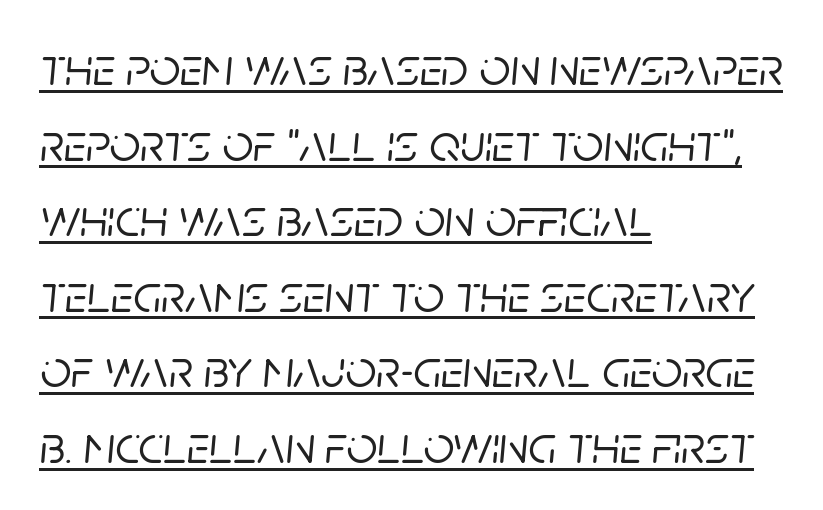
Q: Is the text italic (slanted)? A: Yes, it leans right by about 5 degrees.
Q: Is the text underlined? A: Yes.
Q: How is the paragraph aligned? A: Left-aligned.
Q: Is the spacing between letters normal or unusually wide? A: Normal.
Q: Is the spacing between lines tight, normal or loose? A: Normal.
Q: Width (condensed, normal, or wide)? A: Normal.
Q: Stroke contrast? A: Low.
Q: x-height? A: Large.
Q: Monospaced? A: No.
